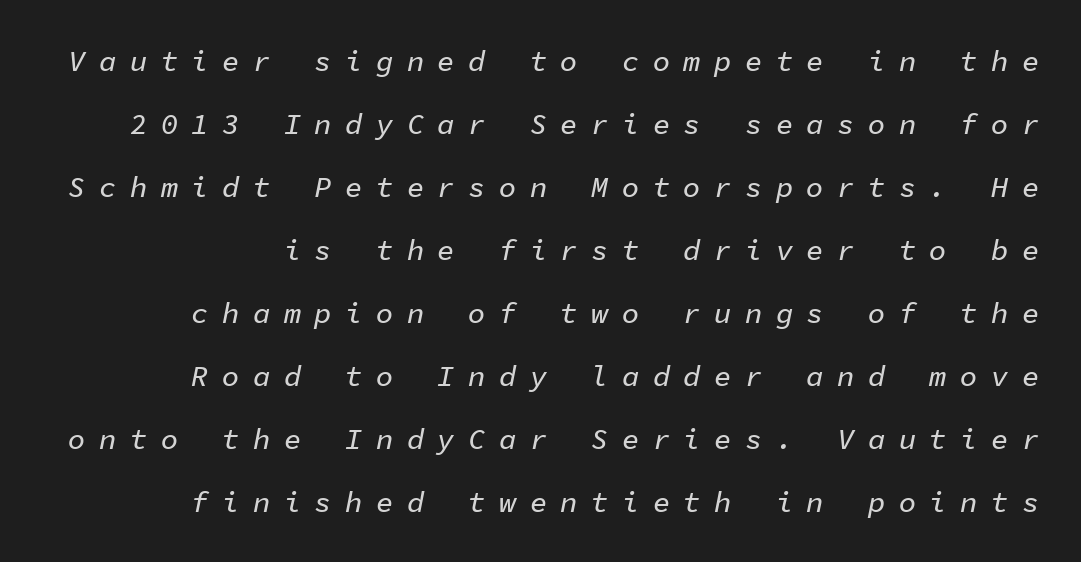
{"italic": "yes", "lean": "right", "slant_degrees": 11, "width": "normal", "stroke_contrast": "low", "x_height": "medium", "monospaced": "yes", "underline": "no", "line_spacing": "loose", "line_spacing_ratio": 2.17, "letter_spacing": "wide", "letter_spacing_em": 0.46, "glyph_px": 29}
